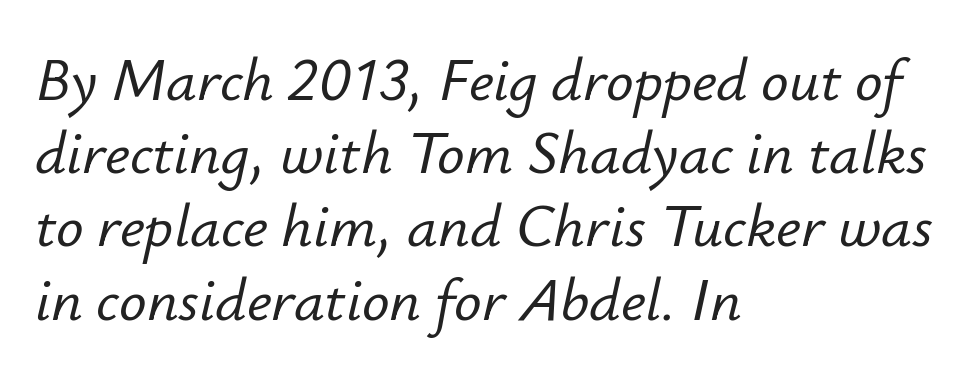
Characters follow at the spacing the type designer built in. Varying glyph widths throughout — classic text-font behaviour. Glance below the letters and you will spot only blank space. Quick note: italic.
